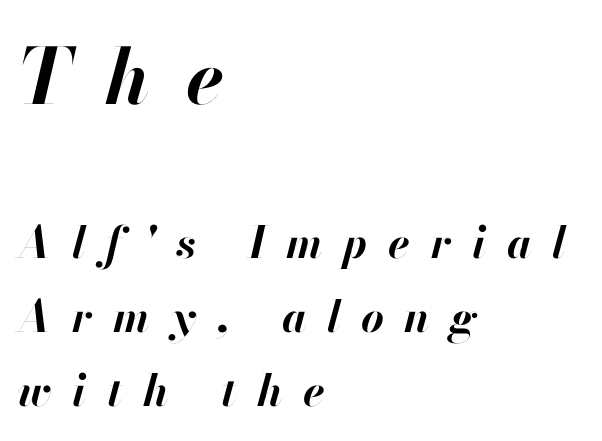
The image shows 77 px bold type, italic (leaning right); set left-aligned, normal line spacing (1.68x), unusually wide letter spacing (+0.47 em), not underlined; the first (top) block is 1.75x larger; high stroke contrast and a small x-height.
